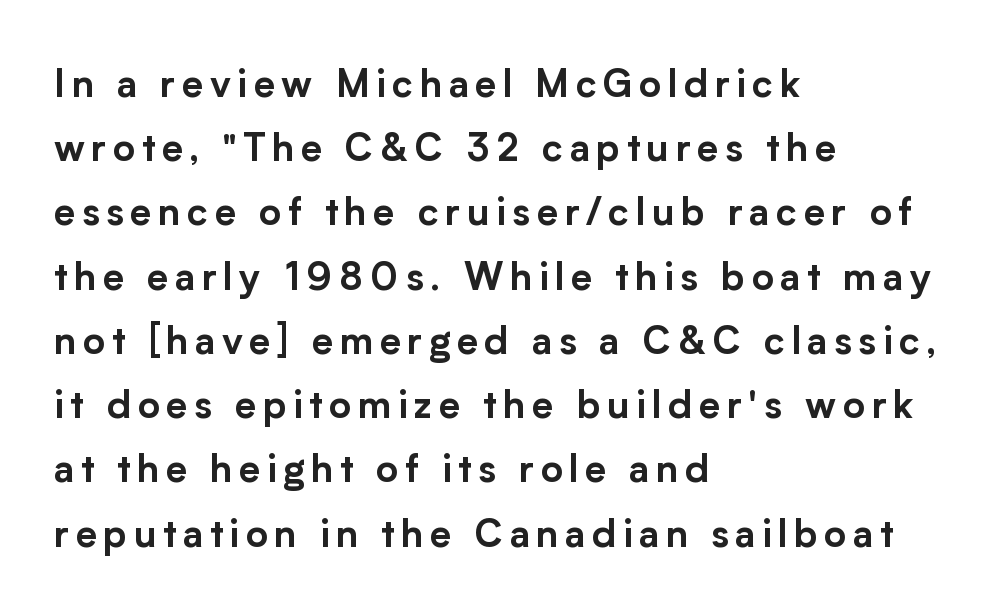
Q: Is the text italic (slanted)? A: No, it is upright.
Q: Is the typeface a serif or a sans-serif typeface? A: Sans-serif.
Q: Is the text underlined? A: No.
Q: How is the paragraph aligned? A: Left-aligned.
Q: Is the spacing between lines tight, normal or loose? A: Normal.
Q: Width (condensed, normal, or wide)? A: Normal.
Q: Stroke contrast? A: Low.
Q: x-height? A: Medium.
Q: Monospaced? A: No.
